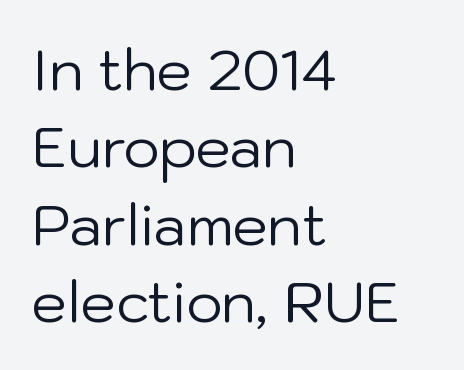
{"serif": "no", "italic": "no", "bold": "no", "weight": "regular", "width": "normal", "stroke_contrast": "low", "x_height": "medium", "monospaced": "no", "underline": "no", "align": "left", "line_spacing": "normal", "line_spacing_ratio": 1.38, "letter_spacing": "normal", "letter_spacing_em": 0.0, "glyph_px": 56}
